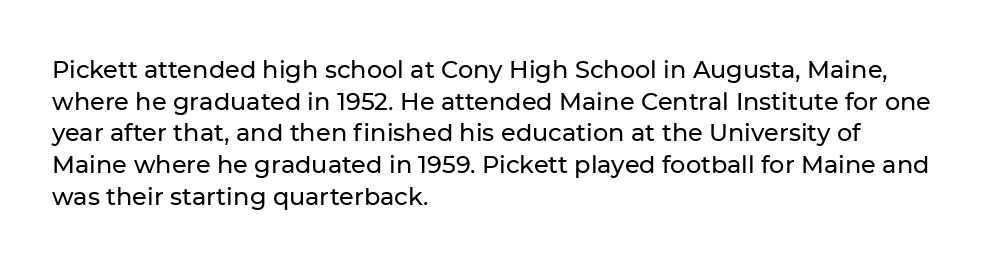
{"italic": "no", "underline": "no", "align": "left", "line_spacing": "normal", "line_spacing_ratio": 1.32, "letter_spacing": "normal", "letter_spacing_em": 0.0, "glyph_px": 24}
